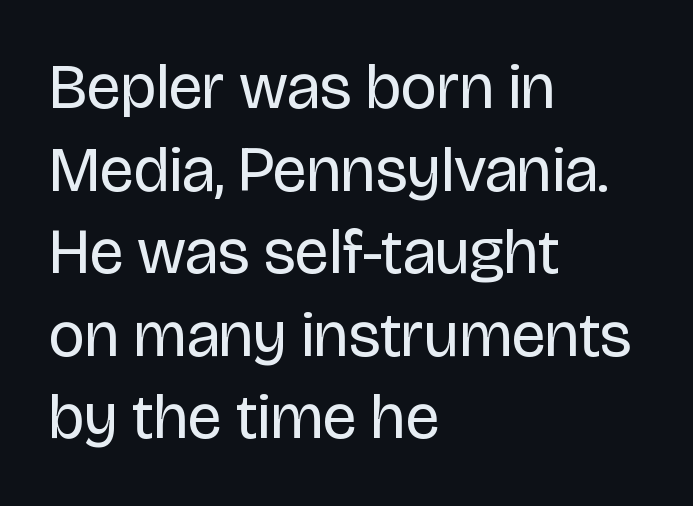
Q: Is the text bold? A: No.
Q: Is the text italic (slanted)? A: No, it is upright.
Q: Is the typeface a serif or a sans-serif typeface? A: Sans-serif.
Q: Is the text underlined? A: No.
Q: How is the paragraph aligned? A: Left-aligned.
Q: Is the spacing between letters normal or unusually wide? A: Normal.
Q: Is the spacing between lines tight, normal or loose? A: Normal.
Q: Width (condensed, normal, or wide)? A: Normal.
Q: Stroke contrast? A: Low.
Q: x-height? A: Large.
Q: Monospaced? A: No.
